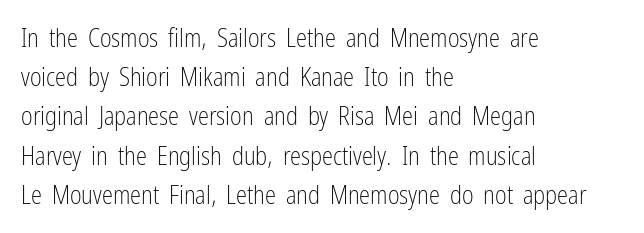
Q: Is the text bold? A: No.
Q: Is the text italic (slanted)? A: No, it is upright.
Q: Is the text underlined? A: No.
Q: How is the paragraph aligned? A: Left-aligned.
Q: Is the spacing between letters normal or unusually wide? A: Normal.
Q: Is the spacing between lines tight, normal or loose? A: Normal.
